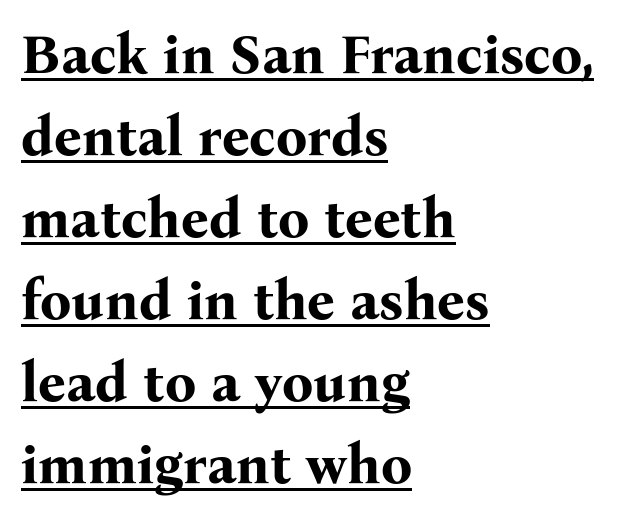
The image shows 55 px bold serif type, upright; set left-aligned, normal line spacing (1.49x), normal letter spacing, underlined; medium stroke contrast and a medium x-height.
